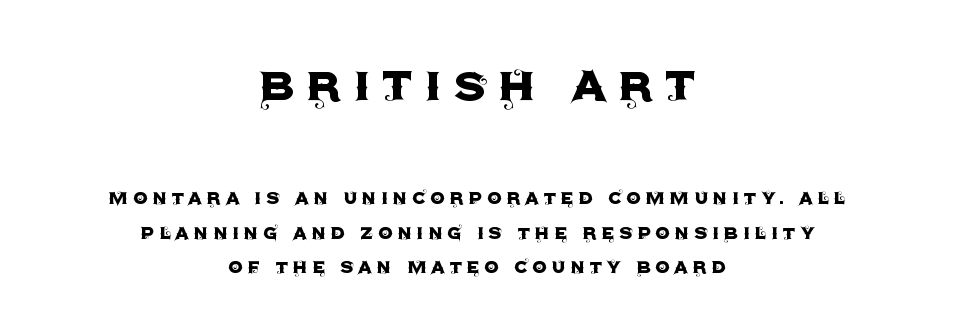
The image shows 57 px sans-serif type, upright; set centered, normal line spacing (1.5x), not underlined; the first (top) block is 2.48x larger; a large x-height.
